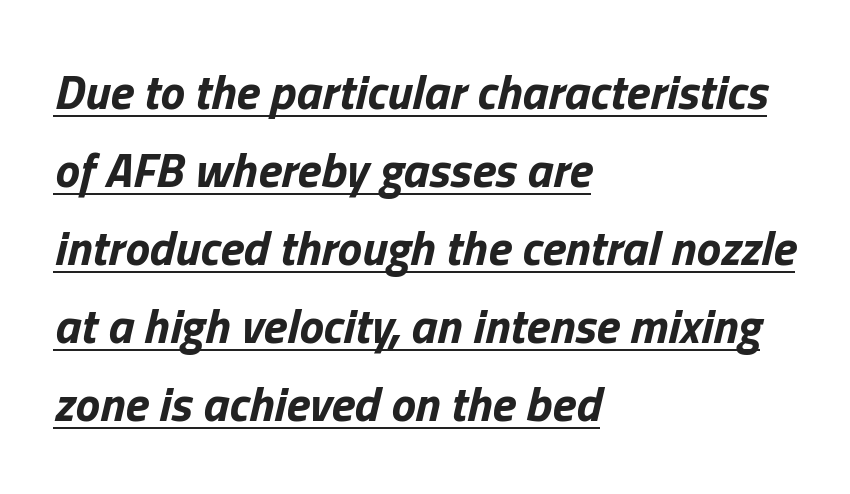
Q: Is the text bold? A: Yes.
Q: Is the text italic (slanted)? A: Yes, it leans right by about 13 degrees.
Q: Is the text underlined? A: Yes.
Q: How is the paragraph aligned? A: Left-aligned.
Q: Is the spacing between letters normal or unusually wide? A: Normal.
Q: Is the spacing between lines tight, normal or loose? A: Normal.
Q: Width (condensed, normal, or wide)? A: Normal.
Q: Stroke contrast? A: Low.
Q: x-height? A: Medium.
Q: Monospaced? A: No.
